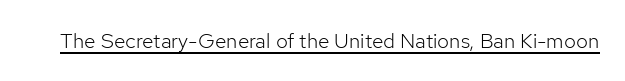
Italic: no, the glyphs are upright roman. You can see a thin bar hugging the bottom of the glyphs. Nothing heavy about these letters — not bold at all. Look at the tracking — it's just the regular setting, nothing added.
